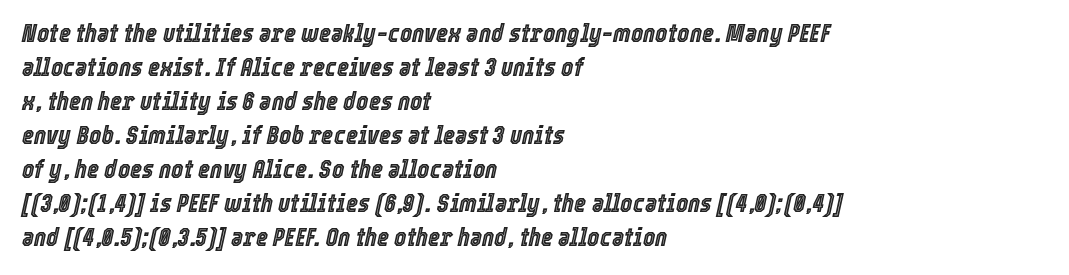
Q: Is the text italic (slanted)? A: Yes, it leans right by about 12 degrees.
Q: Is the text underlined? A: No.
Q: How is the paragraph aligned? A: Left-aligned.
Q: Is the spacing between letters normal or unusually wide? A: Normal.
Q: Is the spacing between lines tight, normal or loose? A: Normal.
